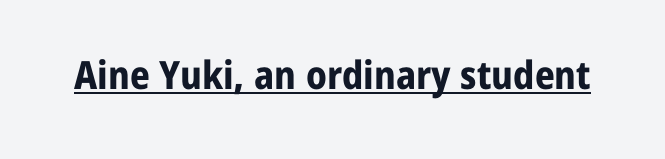
You'd pick this weight for a headline — it's a proper bold. Proportional: the letters do not fall into vertical columns. Is the letter spacing exaggerated? No — it looks like the ordinary default. Check where the strokes stop: nothing finishes them off — pure sans. A roman cut, with each character standing at attention. Glance below the letters and you will spot a drawn line.
